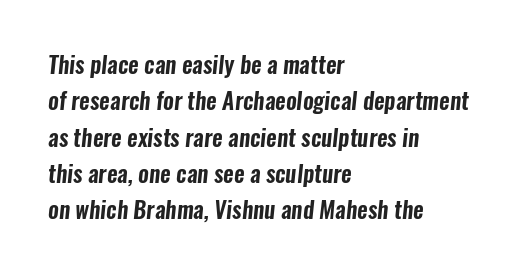
The image shows 23 px text type; set left-aligned, normal line spacing (1.58x), normal letter spacing, not underlined.
